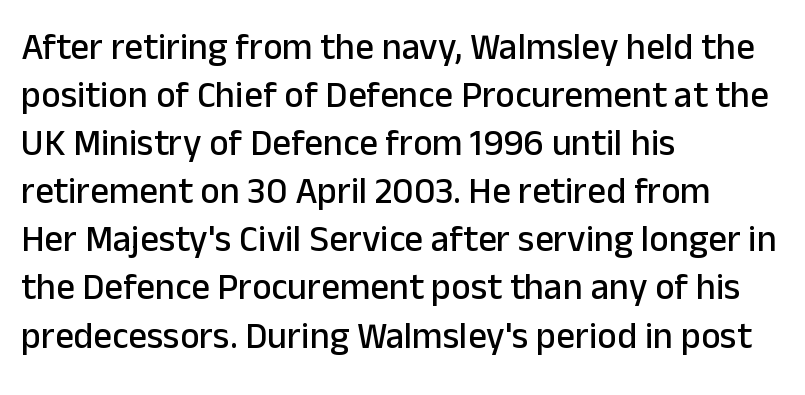
The image shows 37 px sans-serif type, upright; set left-aligned, normal line spacing (1.3x), normal letter spacing, not underlined; low stroke contrast and a medium x-height.
